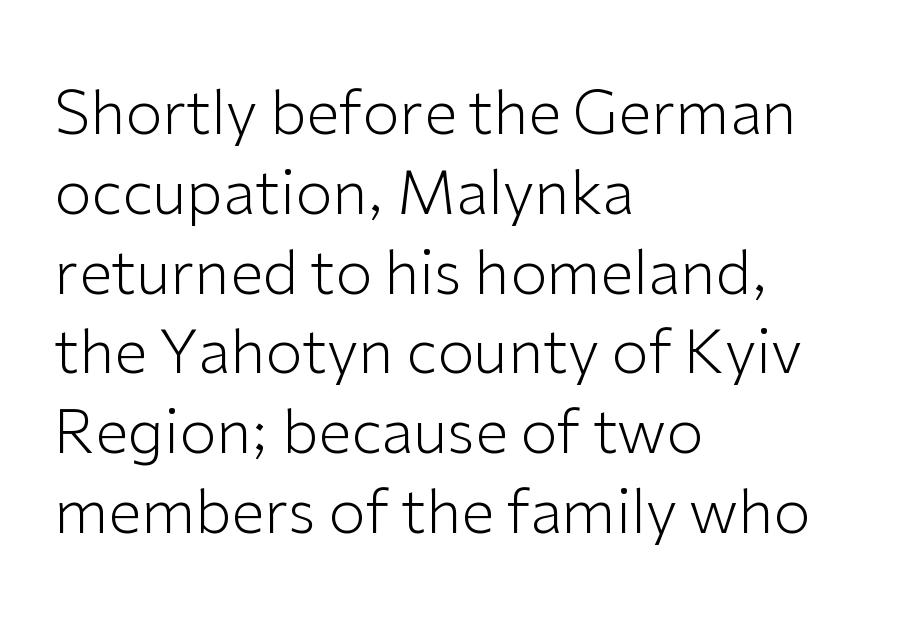
A typesetter would call this leading conventional body-copy spacing. What stands out about the letter spacing? Nothing — it is the standard amount. I'd call this a sans setting — the letters go barefoot. This sample has the flowing, uneven cadence of proportional lettering. These glyphs show unthickened strokes, regular width or finer. Which margin do the lines hug? The left one — the right edge is uneven.
